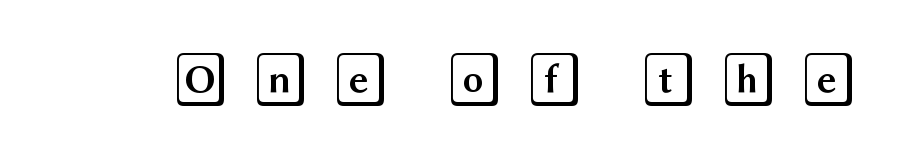
Q: Is the text italic (slanted)? A: No, it is upright.
Q: Is the text underlined? A: No.
Q: Is the spacing between letters normal or unusually wide? A: Unusually wide.
Q: Width (condensed, normal, or wide)? A: Wide.
Q: x-height? A: Large.
